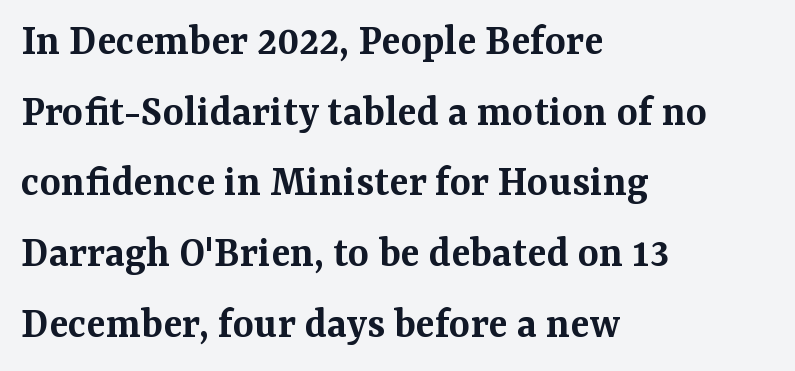
Q: Is the text bold? A: Semi-bold.
Q: Is the text italic (slanted)? A: No, it is upright.
Q: Is the typeface a serif or a sans-serif typeface? A: Serif.
Q: Is the text underlined? A: No.
Q: How is the paragraph aligned? A: Left-aligned.
Q: Is the spacing between letters normal or unusually wide? A: Normal.
Q: Is the spacing between lines tight, normal or loose? A: Normal.
Q: Width (condensed, normal, or wide)? A: Normal.
Q: Stroke contrast? A: Medium.
Q: x-height? A: Medium.
Q: Monospaced? A: No.
